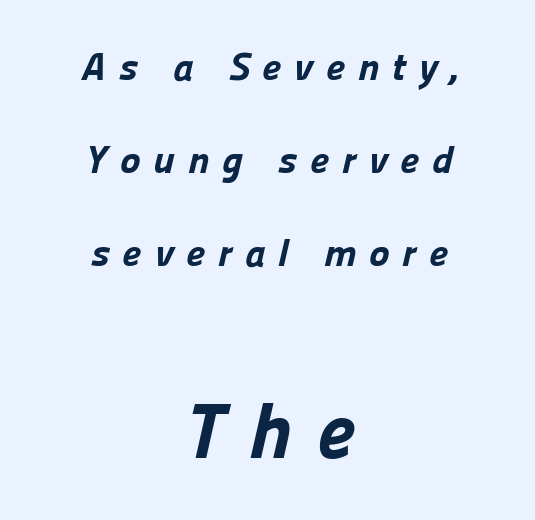
{"serif": "no", "bold": "yes", "weight": "bold", "width": "normal", "stroke_contrast": "low", "x_height": "medium", "monospaced": "no", "underline": "no", "align": "center", "line_spacing": "loose", "line_spacing_ratio": 2.38, "letter_spacing": "wide", "letter_spacing_em": 0.32, "larger_block": "second", "size_ratio": 2.0, "glyph_px": 78}
